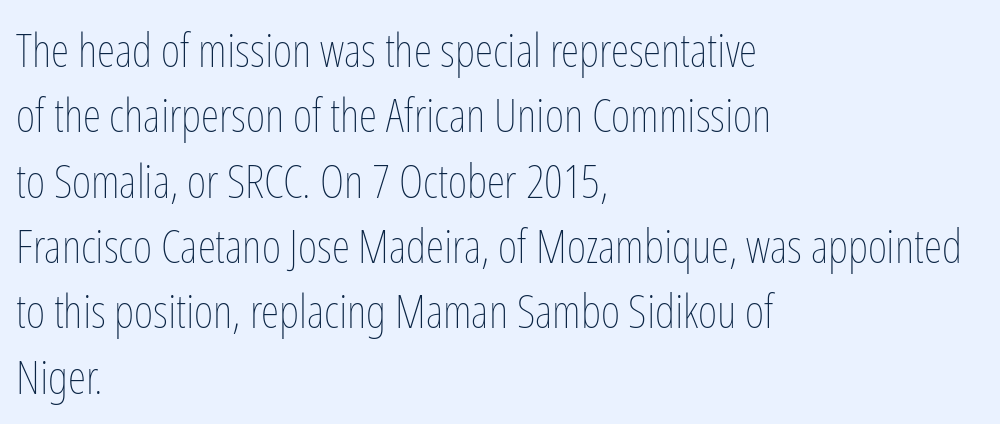
Q: Is the text bold? A: No.
Q: Is the text italic (slanted)? A: No, it is upright.
Q: Is the text underlined? A: No.
Q: How is the paragraph aligned? A: Left-aligned.
Q: Is the spacing between letters normal or unusually wide? A: Normal.
Q: Is the spacing between lines tight, normal or loose? A: Normal.
Q: Width (condensed, normal, or wide)? A: Condensed.
Q: Stroke contrast? A: Low.
Q: x-height? A: Medium.
Q: Monospaced? A: No.
